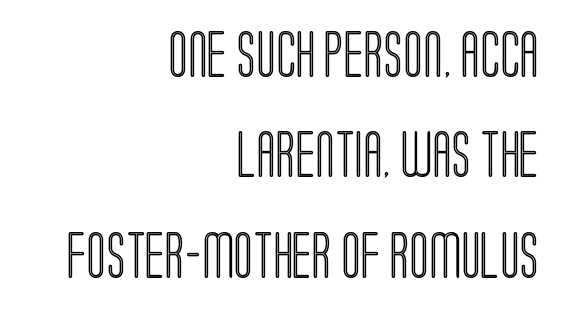
{"italic": "no", "width": "condensed", "x_height": "large", "monospaced": "no", "underline": "no", "align": "right", "line_spacing": "loose", "line_spacing_ratio": 2.18, "letter_spacing": "normal", "letter_spacing_em": 0.0, "glyph_px": 46}
